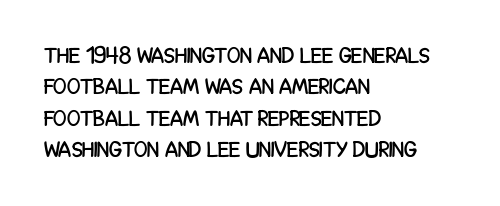
The image shows 22 px text type, upright; set left-aligned, normal line spacing (1.43x), normal letter spacing, not underlined.
